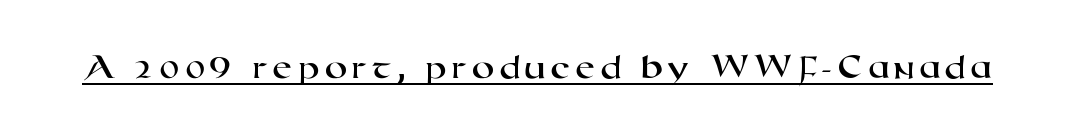
{"serif": "no", "width": "wide", "stroke_contrast": "high", "x_height": "medium", "monospaced": "no", "underline": "yes", "glyph_px": 37}
